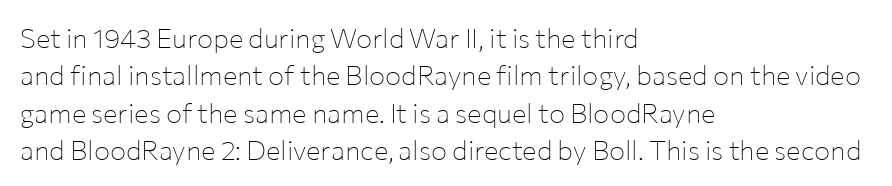
Interline gaps are of average width in this sample. Inter-character spacing is left at the font's built-in metrics. If you drew a line through each stem, it would be perfectly vertical. Words float on clear page, feet unadorned. Each line starts at the same left margin while the right side varies.
